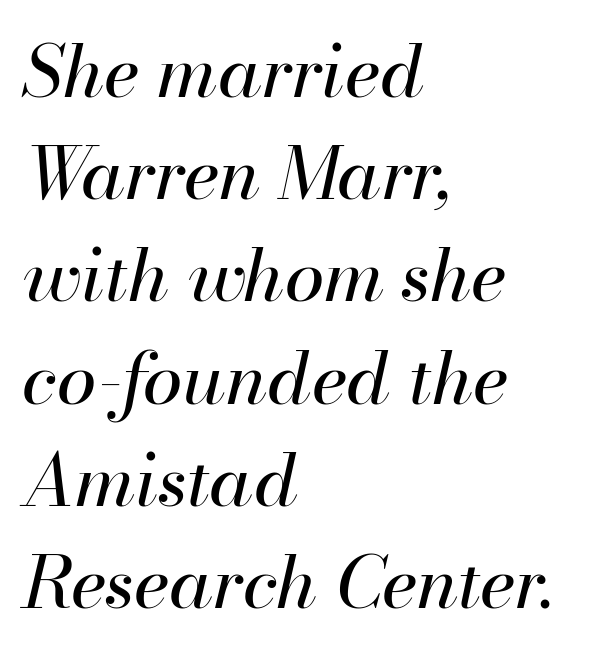
{"italic": "yes", "lean": "right", "slant_degrees": 13, "bold": "no", "weight": "regular", "width": "normal", "stroke_contrast": "high", "x_height": "small", "monospaced": "no", "underline": "no", "align": "left", "line_spacing": "normal", "line_spacing_ratio": 1.42, "letter_spacing": "normal", "letter_spacing_em": 0.0, "glyph_px": 72}
